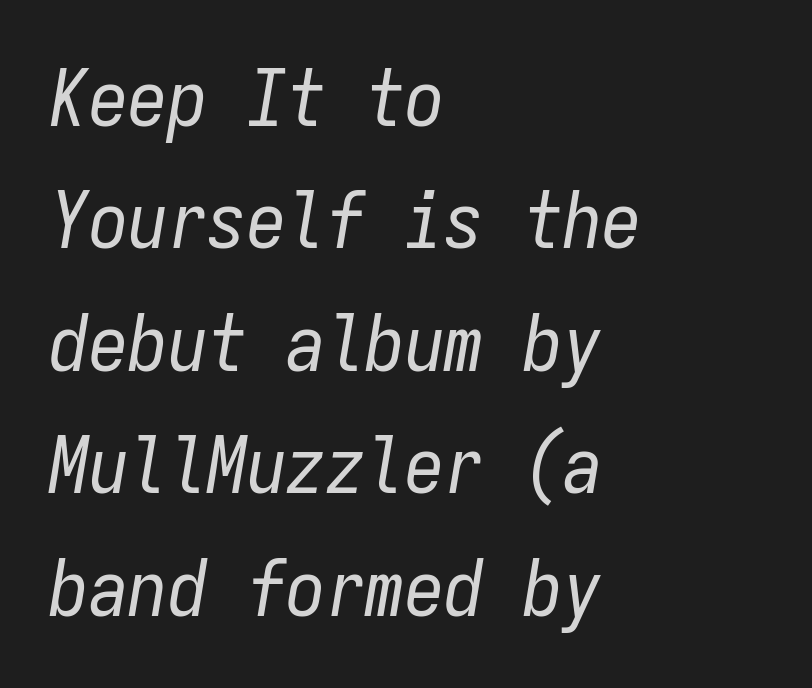
The image shows 79 px regular-weight, condensed type, italic (leaning right), monospaced; set left-aligned, normal line spacing (1.55x), normal letter spacing, not underlined; low stroke contrast and a medium x-height.
